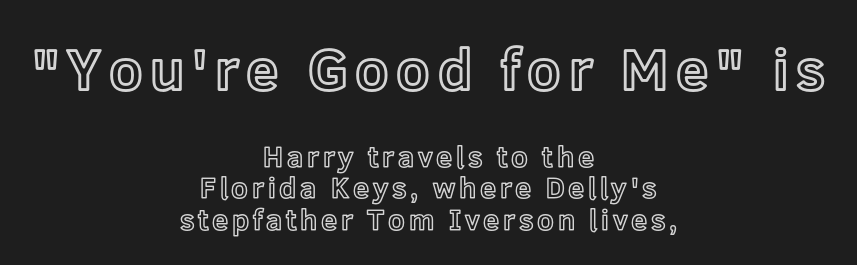
{"italic": "no", "width": "normal", "x_height": "medium", "monospaced": "no", "underline": "no", "align": "center", "line_spacing": "tight", "line_spacing_ratio": 1.07, "larger_block": "first", "size_ratio": 2.0, "glyph_px": 58}
